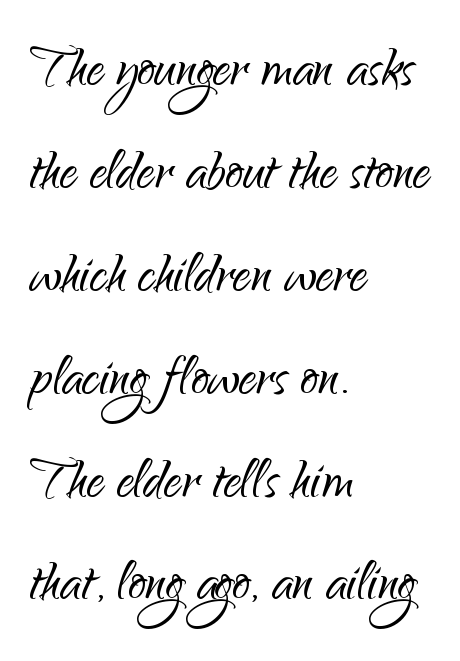
{"serif": "no", "bold": "no", "weight": "light", "width": "normal", "stroke_contrast": "low", "x_height": "small", "monospaced": "no", "underline": "no", "align": "left", "line_spacing": "normal", "line_spacing_ratio": 1.47, "letter_spacing": "normal", "letter_spacing_em": 0.0, "glyph_px": 70}
